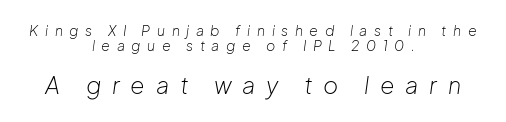
Q: Is the text bold? A: No.
Q: Is the text italic (slanted)? A: Yes, it leans right by about 8 degrees.
Q: Is the text underlined? A: No.
Q: How is the paragraph aligned? A: Centered.
Q: Is the spacing between letters normal or unusually wide? A: Unusually wide.
Q: Is the spacing between lines tight, normal or loose? A: Tight.
Q: Which block of text is set in a larger size, the first (top) or the second (bottom)? A: The second (bottom) one.
